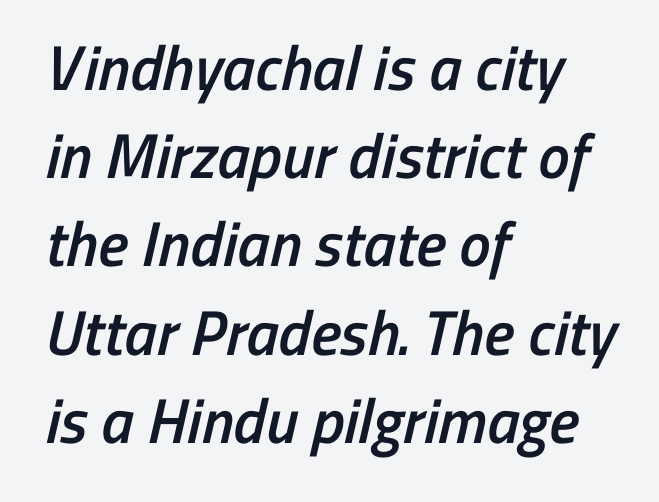
Q: Is the text bold? A: Semi-bold.
Q: Is the typeface a serif or a sans-serif typeface? A: Sans-serif.
Q: Is the text underlined? A: No.
Q: How is the paragraph aligned? A: Left-aligned.
Q: Is the spacing between letters normal or unusually wide? A: Normal.
Q: Is the spacing between lines tight, normal or loose? A: Normal.
Q: Width (condensed, normal, or wide)? A: Condensed.
Q: Stroke contrast? A: Low.
Q: x-height? A: Medium.
Q: Monospaced? A: No.
